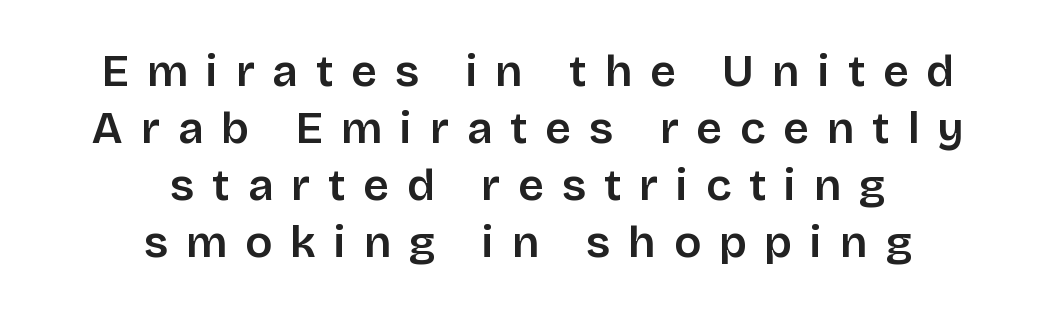
Q: Is the text italic (slanted)? A: No, it is upright.
Q: Is the typeface a serif or a sans-serif typeface? A: Sans-serif.
Q: Is the text underlined? A: No.
Q: How is the paragraph aligned? A: Centered.
Q: Is the spacing between letters normal or unusually wide? A: Unusually wide.
Q: Is the spacing between lines tight, normal or loose? A: Normal.
Q: Width (condensed, normal, or wide)? A: Normal.
Q: Stroke contrast? A: Low.
Q: x-height? A: Large.
Q: Monospaced? A: No.
